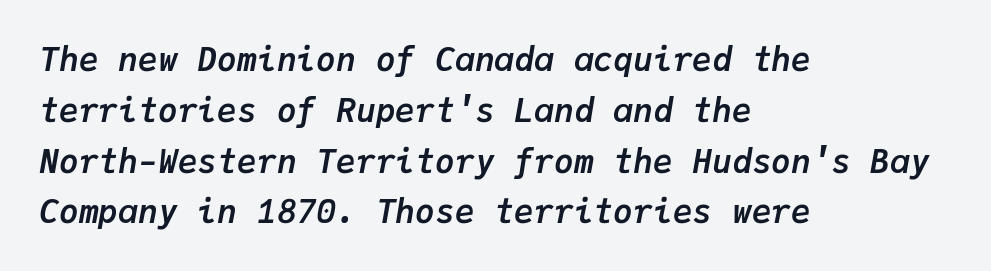
The image shows 33 px semibold type, italic (leaning right), monospaced; set left-aligned, normal line spacing (1.54x), normal letter spacing, not underlined; low stroke contrast and a medium x-height.
